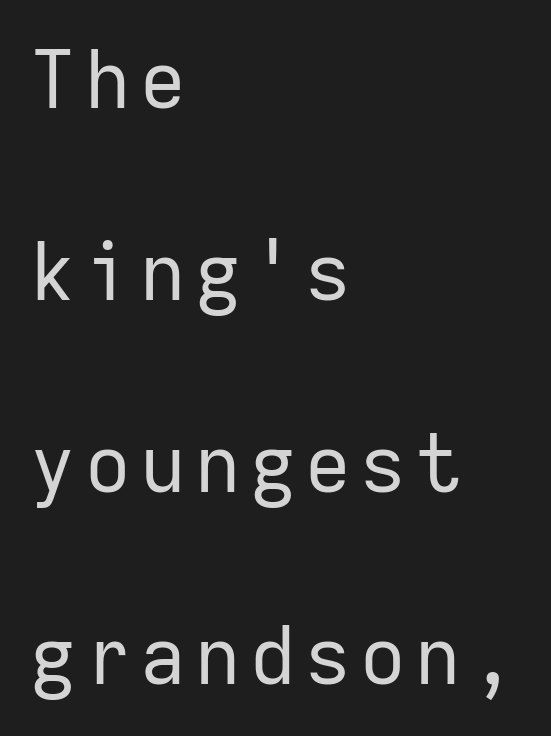
Q: Is the text bold? A: No.
Q: Is the text italic (slanted)? A: No, it is upright.
Q: Is the typeface a serif or a sans-serif typeface? A: Sans-serif.
Q: Is the text underlined? A: No.
Q: How is the paragraph aligned? A: Left-aligned.
Q: Is the spacing between lines tight, normal or loose? A: Loose.
Q: Width (condensed, normal, or wide)? A: Normal.
Q: Stroke contrast? A: Low.
Q: x-height? A: Medium.
Q: Monospaced? A: Yes.
